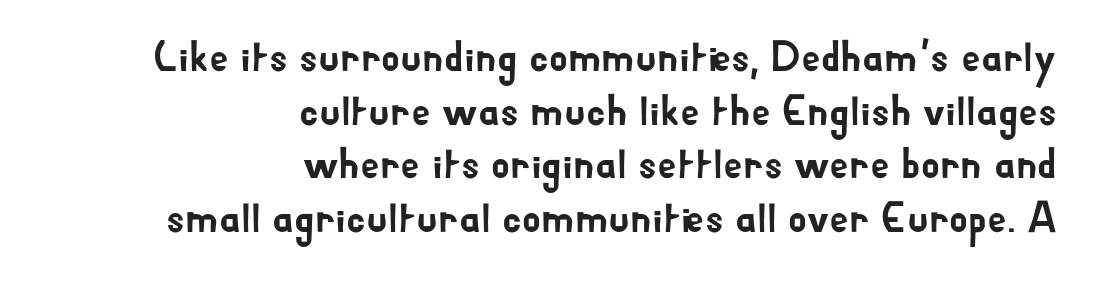
{"serif": "no", "italic": "no", "width": "normal", "stroke_contrast": "low", "x_height": "small", "monospaced": "no", "underline": "no", "align": "right", "line_spacing": "normal", "line_spacing_ratio": 1.25, "letter_spacing": "normal", "letter_spacing_em": 0.0, "glyph_px": 43}
